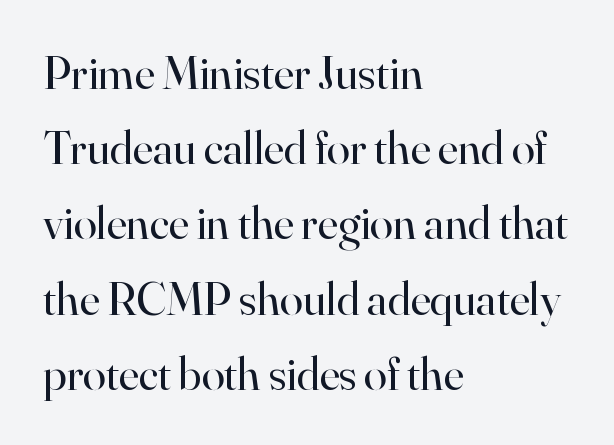
The space beneath each line is pristine and unruled. Every row of glyphs begins at an identical x-position on the left. Nothing heavy about these letters — not bold at all. Each new line begins a customary step beneath the previous one.
